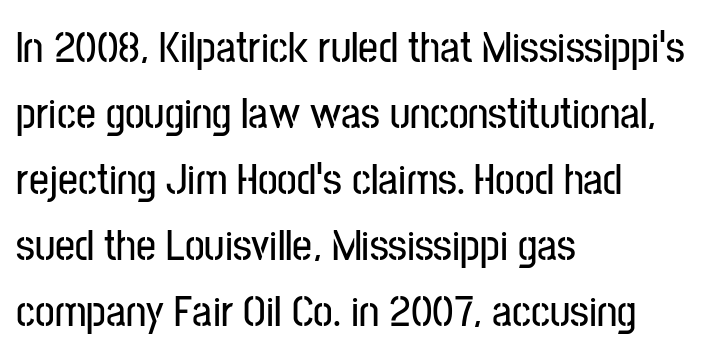
Whoever set this chose a conventional vertical rhythm. The letters carry no serifs — their stems end cleanly without finishing strokes. Every character sits straight up, as roman type does. Here the designer chose a conventional face with non-uniform glyph widths.
